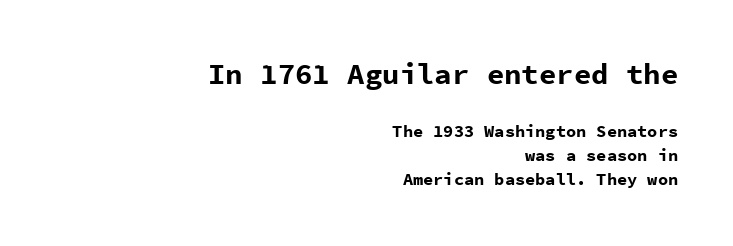
{"serif": "no", "italic": "no", "bold": "yes", "weight": "bold", "width": "normal", "stroke_contrast": "low", "x_height": "medium", "monospaced": "yes", "underline": "no", "align": "right", "line_spacing": "normal", "line_spacing_ratio": 1.43, "letter_spacing": "normal", "letter_spacing_em": 0.0, "larger_block": "first", "size_ratio": 1.71, "glyph_px": 29}
